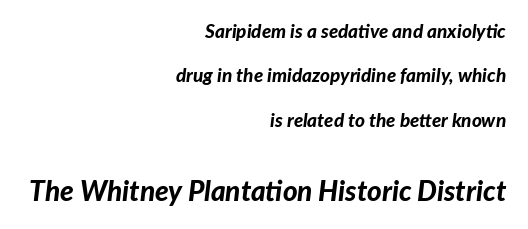
The image shows 28 px bold type, italic (leaning right); set right-aligned, loose line spacing (2.34x), normal letter spacing, not underlined; the second (bottom) block is 1.47x larger; low stroke contrast and a medium x-height.
